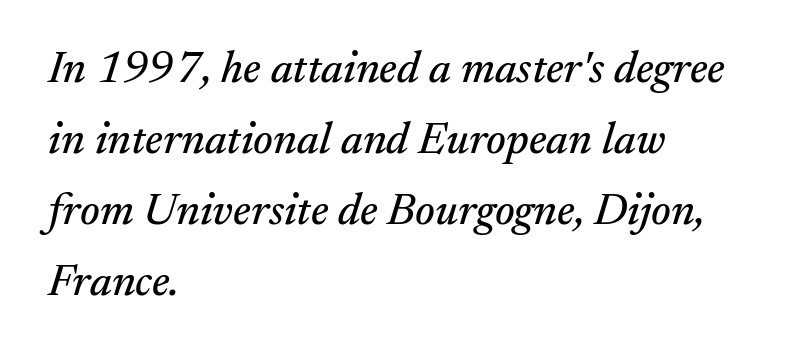
Q: Is the text italic (slanted)? A: Yes, it leans right by about 17 degrees.
Q: Is the typeface a serif or a sans-serif typeface? A: Serif.
Q: Is the text underlined? A: No.
Q: How is the paragraph aligned? A: Left-aligned.
Q: Is the spacing between letters normal or unusually wide? A: Normal.
Q: Is the spacing between lines tight, normal or loose? A: Normal.
Q: Width (condensed, normal, or wide)? A: Normal.
Q: Stroke contrast? A: Medium.
Q: x-height? A: Small.
Q: Monospaced? A: No.
